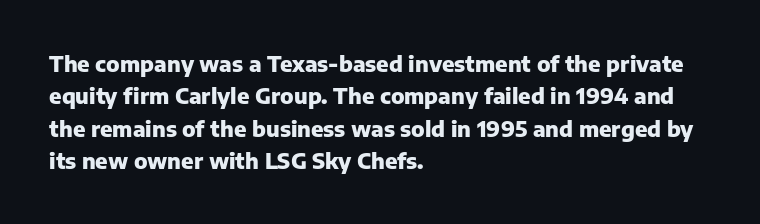
This block has exactly the height ordinary leading produces. A roman cut, with each character standing at attention. Typesetter's note: full bold, strokes at maximum text heaviness. The rendering anchors every line to the left-hand side.
